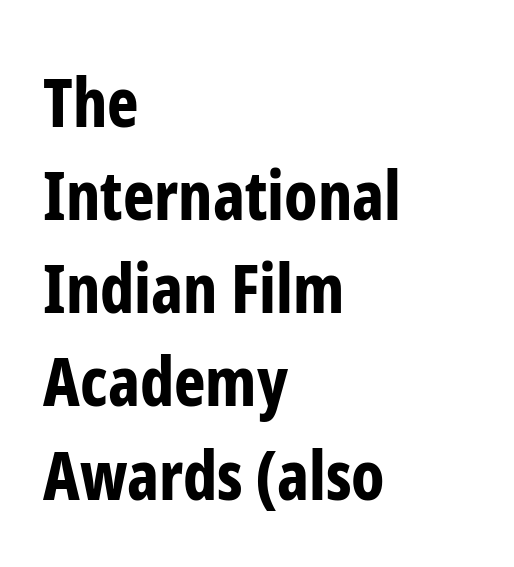
There is no visible air inserted between adjacent glyphs. Caption: bold face, heavy strokes. Reading down the column, the eye jumps a familiar distance to each next line. The passage is arranged the way most books set body copy — flush left. These lines are rendered in a variable-pitch font.
